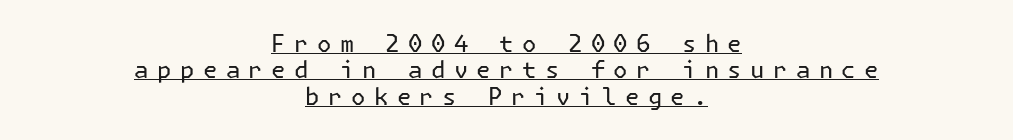
Tracking here is generous; glyphs stand well apart from one another. A quiet, ordinary-to-light weight characterises the typeface. Closely set lines give the paragraph a compact silhouette. Is there an underline? Yes — a line sits under the letters.
